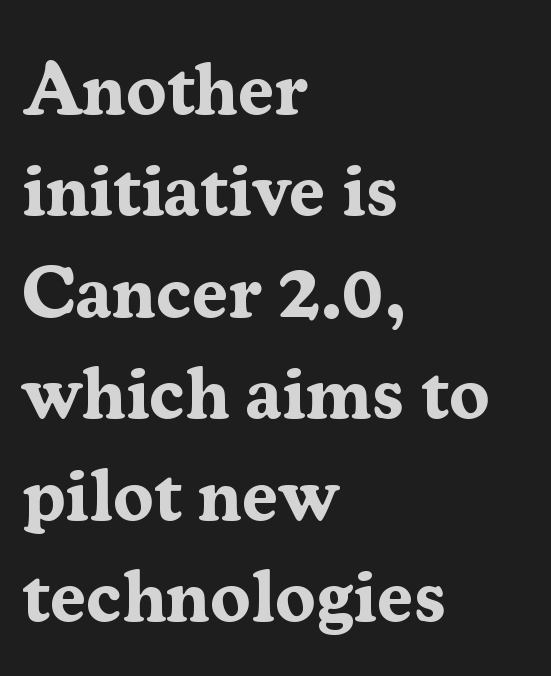
{"serif": "yes", "italic": "no", "bold": "yes", "weight": "bold", "width": "normal", "stroke_contrast": "medium", "x_height": "medium", "monospaced": "no", "underline": "no", "align": "left", "line_spacing": "normal", "line_spacing_ratio": 1.39, "letter_spacing": "normal", "letter_spacing_em": 0.0, "glyph_px": 73}
